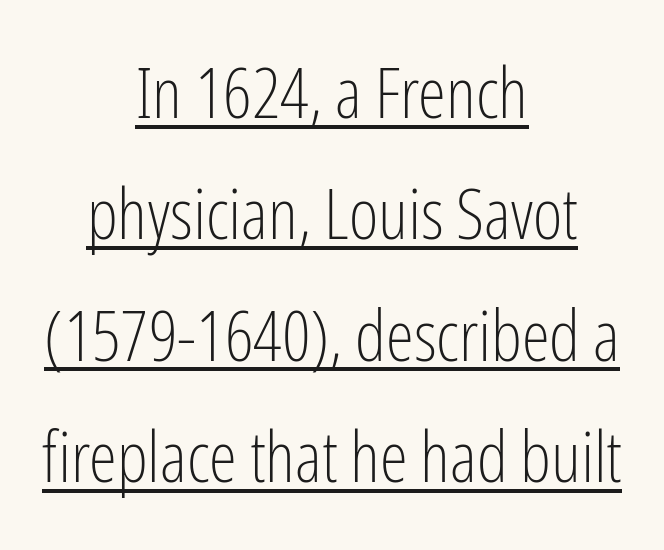
Short note: letters normally spaced. Looks like someone drew a line under every word here. A roman cut, with each character standing at attention. Weight class: somewhere from thin through regular. I'd call this a sans setting — the letters go barefoot. Casual observation: everything's sitting right in the middle.
